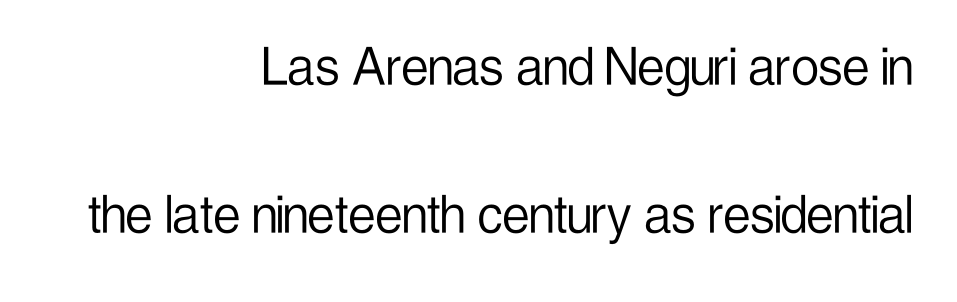
{"serif": "no", "italic": "no", "bold": "no", "weight": "light", "width": "condensed", "stroke_contrast": "low", "x_height": "medium", "monospaced": "no", "underline": "no", "align": "right", "line_spacing": "loose", "line_spacing_ratio": 2.42, "letter_spacing": "normal", "letter_spacing_em": 0.0, "glyph_px": 61}
